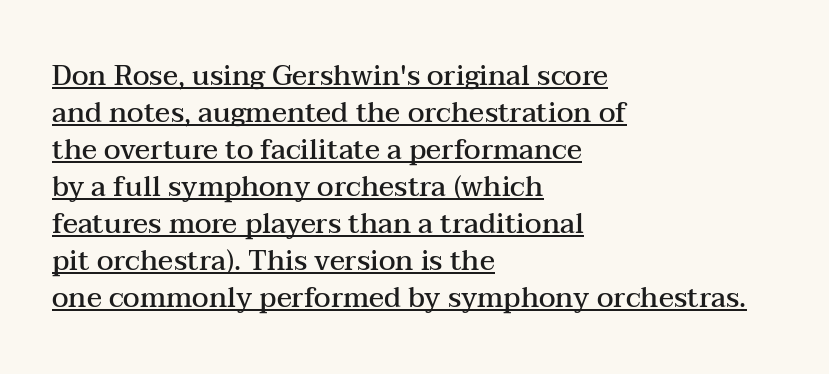
Q: Is the text bold? A: Semi-bold.
Q: Is the text italic (slanted)? A: No, it is upright.
Q: Is the typeface a serif or a sans-serif typeface? A: Serif.
Q: Is the text underlined? A: Yes.
Q: How is the paragraph aligned? A: Left-aligned.
Q: Is the spacing between letters normal or unusually wide? A: Normal.
Q: Is the spacing between lines tight, normal or loose? A: Normal.
Q: Width (condensed, normal, or wide)? A: Wide.
Q: Stroke contrast? A: Medium.
Q: x-height? A: Medium.
Q: Monospaced? A: No.
